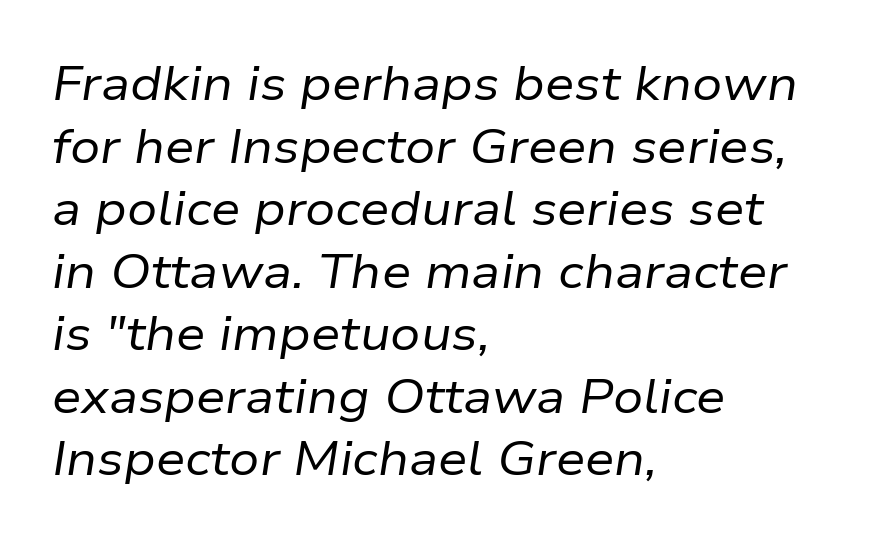
Line beginnings align vertically; line endings do not. Designer's note — italics engaged. No extra tracking has been applied to these lines. The weight would be labelled regular, book, light, or lighter still. Line spacing here is normal.
